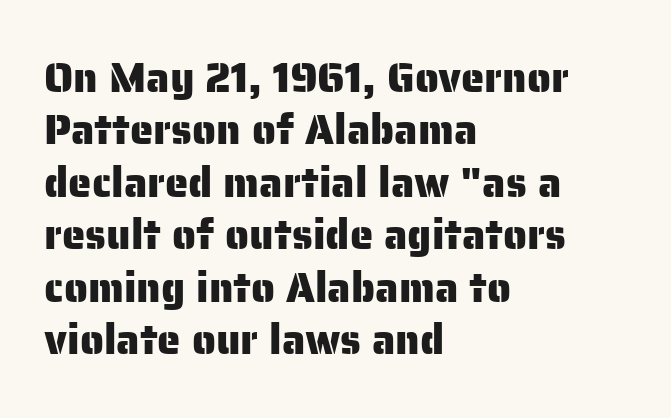
Note the varied advance widths — an 'i' is clearly narrower than an 'm'. The face used here is rendered with its standard letterfit. It's the straight-up-and-down kind of type. The typeface chosen for these lines omits serifs. The designer left line spacing at the default. Unmarked baselines from the first word to the last.
